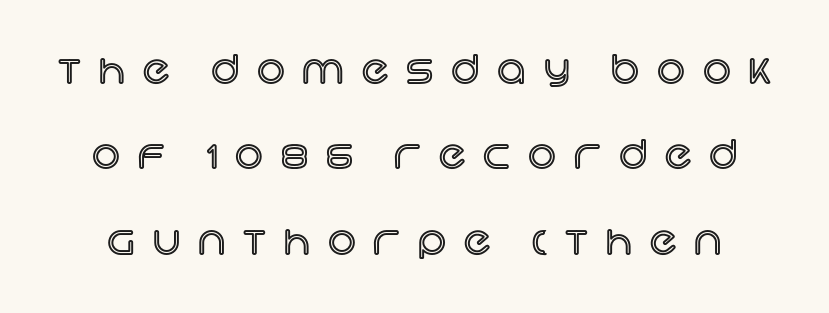
The image shows 39 px text type, upright; set loose line spacing (2.19x), unusually wide letter spacing (+0.46 em), not underlined; a large x-height.
